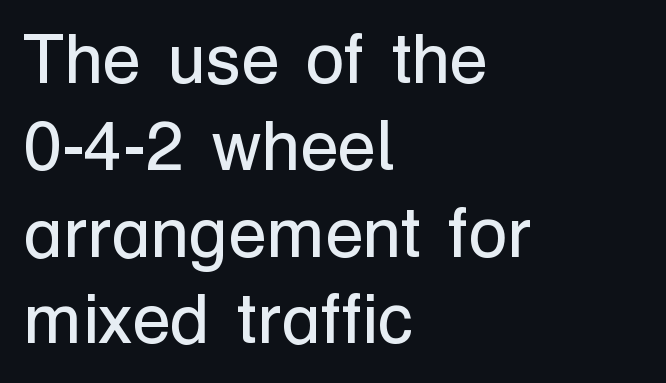
Q: Is the text bold? A: No.
Q: Is the text italic (slanted)? A: No, it is upright.
Q: Is the typeface a serif or a sans-serif typeface? A: Sans-serif.
Q: Is the text underlined? A: No.
Q: How is the paragraph aligned? A: Left-aligned.
Q: Is the spacing between letters normal or unusually wide? A: Normal.
Q: Width (condensed, normal, or wide)? A: Normal.
Q: Stroke contrast? A: Low.
Q: x-height? A: Medium.
Q: Monospaced? A: No.
